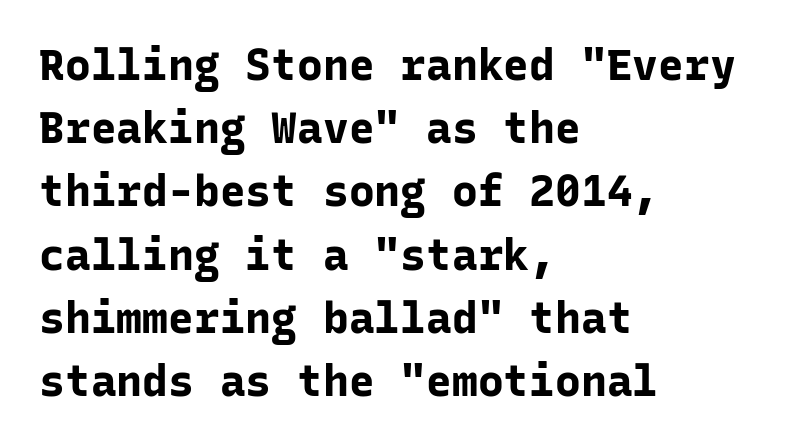
The image shows 43 px bold sans-serif type, upright, monospaced; set left-aligned, normal line spacing (1.47x), normal letter spacing, not underlined; low stroke contrast and a medium x-height.
